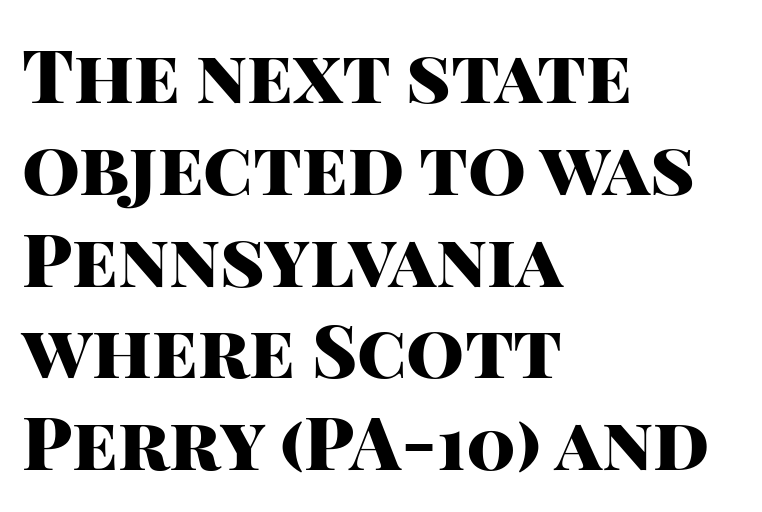
Q: Is the text bold? A: Yes.
Q: Is the text italic (slanted)? A: No, it is upright.
Q: Is the typeface a serif or a sans-serif typeface? A: Sans-serif.
Q: Is the text underlined? A: No.
Q: How is the paragraph aligned? A: Left-aligned.
Q: Is the spacing between letters normal or unusually wide? A: Normal.
Q: Width (condensed, normal, or wide)? A: Normal.
Q: Stroke contrast? A: High.
Q: x-height? A: Large.
Q: Monospaced? A: No.
